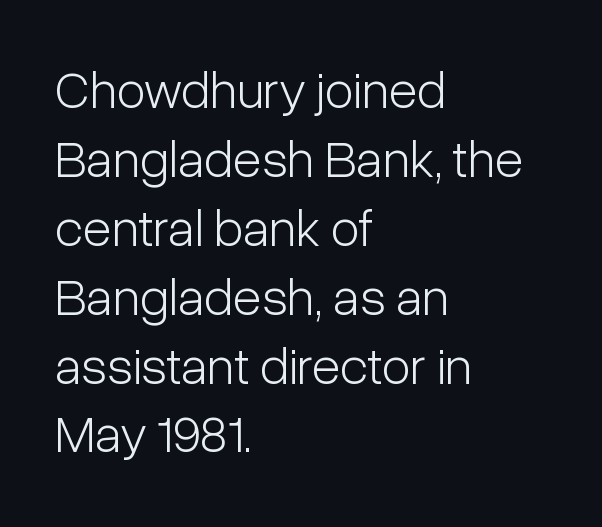
The image shows 53 px light, condensed sans-serif type, upright; set left-aligned, normal line spacing (1.3x), normal letter spacing, not underlined; low stroke contrast and a medium x-height.
